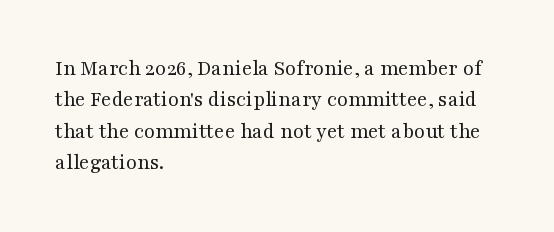
The image shows 22 px text type, upright; set left-aligned, normal line spacing (1.43x), normal letter spacing, not underlined.
